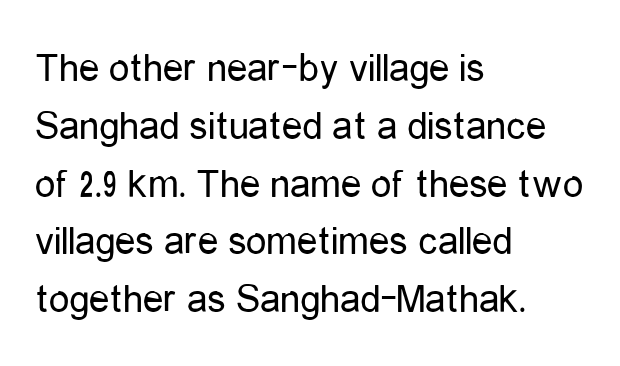
The image shows 41 px regular-weight, condensed sans-serif type, upright; set left-aligned, normal line spacing (1.41x), normal letter spacing, not underlined; low stroke contrast and a medium x-height.
